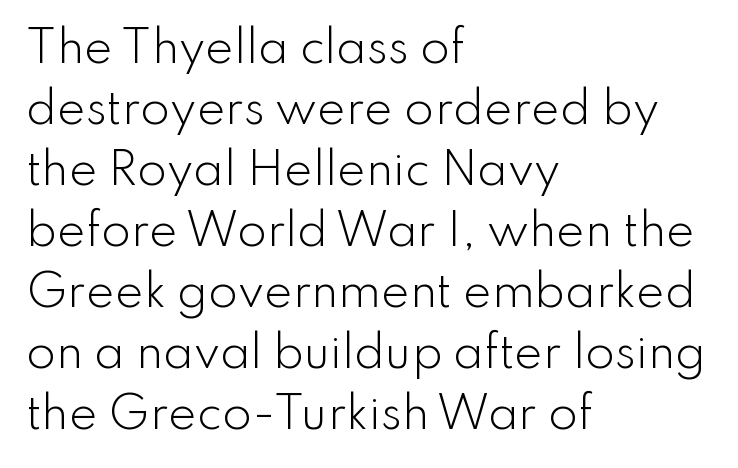
{"serif": "no", "italic": "no", "bold": "no", "weight": "light", "width": "normal", "stroke_contrast": "low", "x_height": "small", "monospaced": "no", "underline": "no", "align": "left", "line_spacing": "normal", "line_spacing_ratio": 1.42, "letter_spacing": "normal", "letter_spacing_em": 0.0, "glyph_px": 43}
